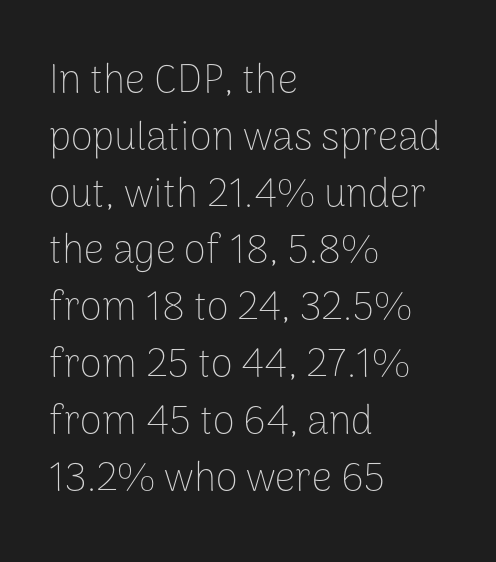
Anything drawn beneath the words? Only blank space. Designer's note — italics off, roman on. A typesetter would call this proportional, since set widths differ per character. Unlike a traditional serif, this face leaves its strokes unadorned. Nothing heavy about these letters — not bold at all. Letter spacing: default.
